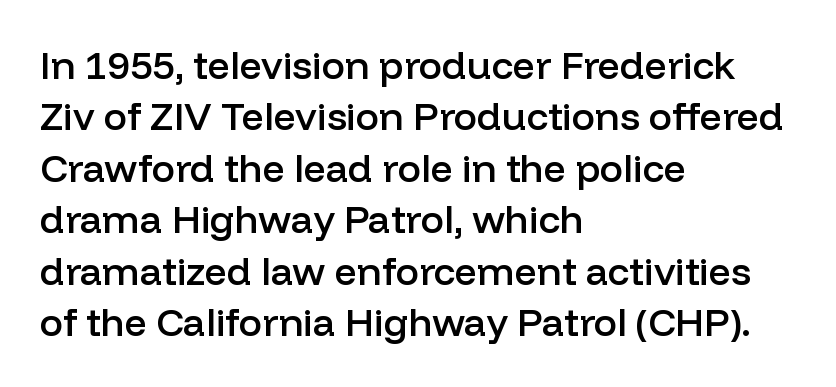
The image shows 39 px semibold sans-serif type, upright; set left-aligned, normal line spacing (1.32x), normal letter spacing, not underlined; low stroke contrast and a medium x-height.
